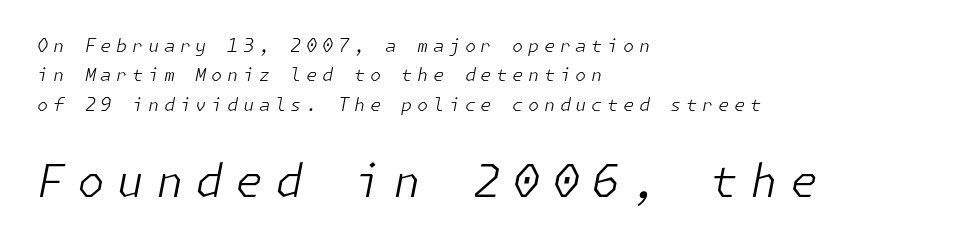
The image shows 45 px light type, italic (leaning right); set left-aligned, normal line spacing (1.63x), unusually wide letter spacing (+0.26 em), not underlined; the second (bottom) block is 2.5x larger; low stroke contrast and a medium x-height.
